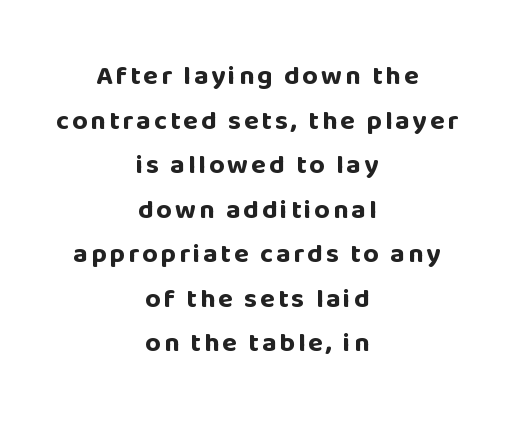
{"italic": "no", "bold": "yes", "underline": "no", "align": "center", "line_spacing": "normal", "line_spacing_ratio": 1.65, "glyph_px": 27}
